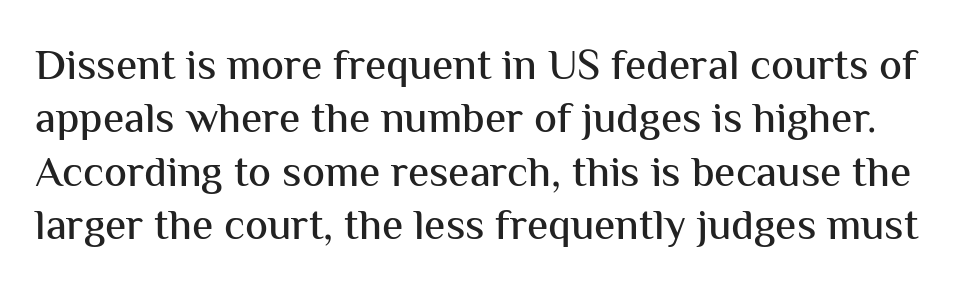
The image shows 43 px sans-serif type, upright; set line spacing 1.24x, normal letter spacing, not underlined; medium stroke contrast and a medium x-height.
